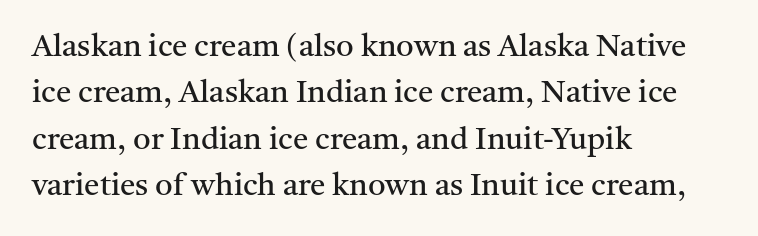
Q: Is the text bold? A: No.
Q: Is the text italic (slanted)? A: No, it is upright.
Q: Is the typeface a serif or a sans-serif typeface? A: Serif.
Q: Is the text underlined? A: No.
Q: How is the paragraph aligned? A: Left-aligned.
Q: Is the spacing between letters normal or unusually wide? A: Normal.
Q: Is the spacing between lines tight, normal or loose? A: Normal.
Q: Width (condensed, normal, or wide)? A: Normal.
Q: Stroke contrast? A: Medium.
Q: x-height? A: Medium.
Q: Monospaced? A: No.
